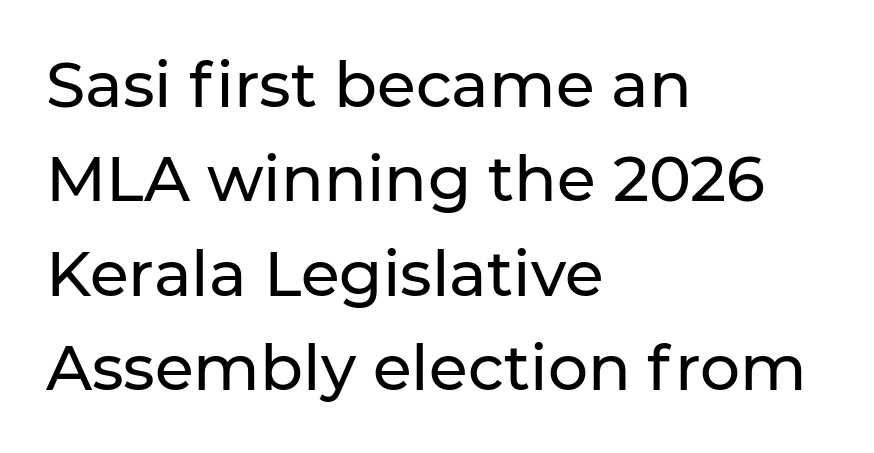
Q: Is the text italic (slanted)? A: No, it is upright.
Q: Is the typeface a serif or a sans-serif typeface? A: Sans-serif.
Q: Is the text underlined? A: No.
Q: How is the paragraph aligned? A: Left-aligned.
Q: Is the spacing between letters normal or unusually wide? A: Normal.
Q: Is the spacing between lines tight, normal or loose? A: Normal.
Q: Width (condensed, normal, or wide)? A: Normal.
Q: Stroke contrast? A: Low.
Q: x-height? A: Medium.
Q: Monospaced? A: No.
